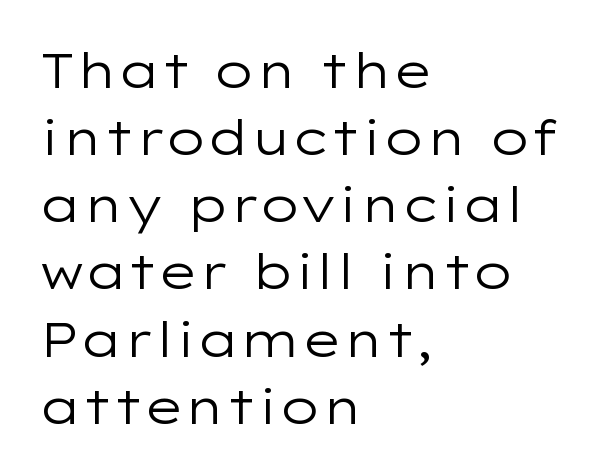
Q: Is the text bold? A: No.
Q: Is the text italic (slanted)? A: No, it is upright.
Q: Is the typeface a serif or a sans-serif typeface? A: Sans-serif.
Q: Is the text underlined? A: No.
Q: How is the paragraph aligned? A: Left-aligned.
Q: Is the spacing between letters normal or unusually wide? A: Normal.
Q: Is the spacing between lines tight, normal or loose? A: Normal.
Q: Width (condensed, normal, or wide)? A: Wide.
Q: Stroke contrast? A: Low.
Q: x-height? A: Medium.
Q: Monospaced? A: No.
